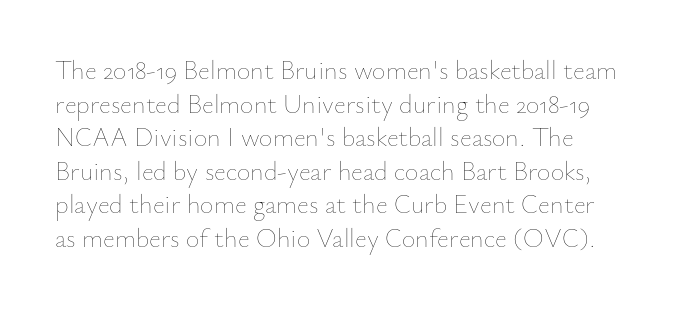
{"italic": "no", "bold": "no", "underline": "no", "line_spacing": "normal", "line_spacing_ratio": 1.29, "letter_spacing": "normal", "letter_spacing_em": 0.0, "glyph_px": 26}
